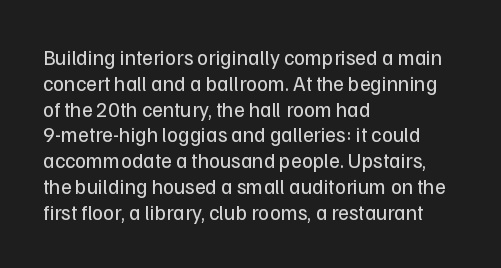
{"italic": "no", "bold": "no", "underline": "no", "align": "left", "line_spacing_ratio": 1.23, "letter_spacing": "normal", "letter_spacing_em": 0.0, "glyph_px": 21}
